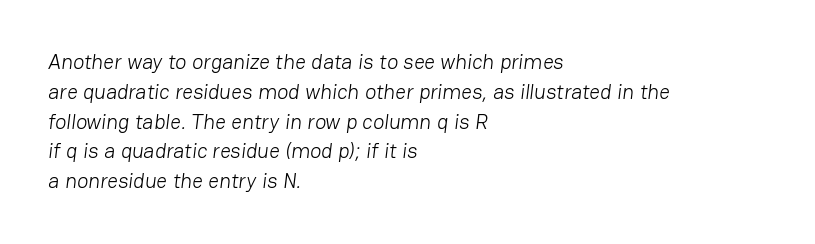
The image shows 21 px text type; set left-aligned, normal line spacing (1.42x), normal letter spacing, not underlined.
